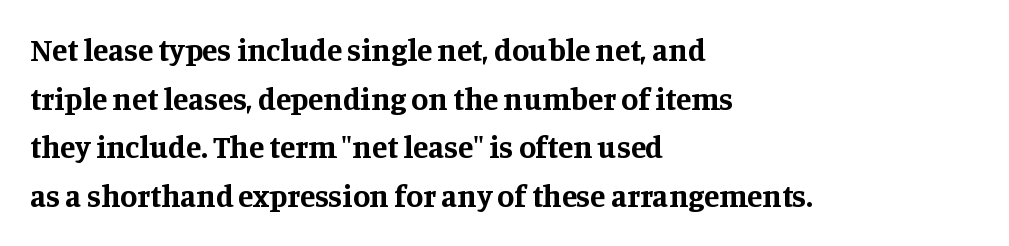
Bare-footed words on every line. Yep, those are serifs on the letters. The designer left line spacing at the default. Think of a printed novel: that variable character pitch is what you see here. The strokes are fattened all the way to bold. The axis of the letterforms is exactly vertical.
